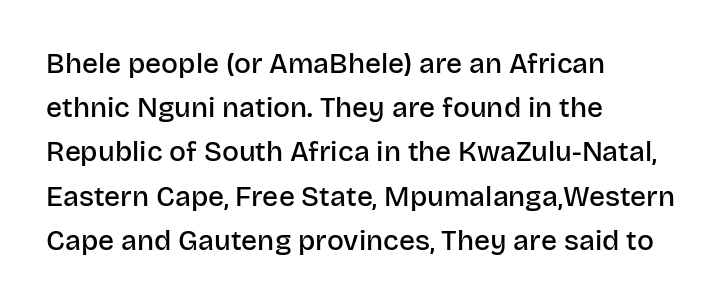
The face used here is a semibold: visibly heavier than regular, lighter than bold. The letters stand upright; this is a roman face. The font family rendered here belongs to the sans-serif group. Evenly set lines give the paragraph a standard silhouette. The passage is arranged the way most books set body copy — flush left.
